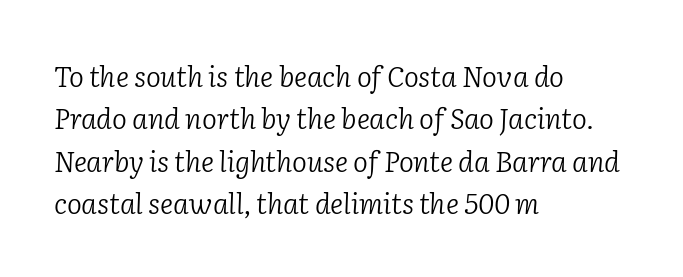
Q: Is the text bold? A: No.
Q: Is the text italic (slanted)? A: Yes, it leans right by about 2 degrees.
Q: Is the typeface a serif or a sans-serif typeface? A: Serif.
Q: Is the text underlined? A: No.
Q: How is the paragraph aligned? A: Left-aligned.
Q: Is the spacing between letters normal or unusually wide? A: Normal.
Q: Is the spacing between lines tight, normal or loose? A: Normal.
Q: Width (condensed, normal, or wide)? A: Normal.
Q: Stroke contrast? A: Low.
Q: x-height? A: Medium.
Q: Monospaced? A: No.
